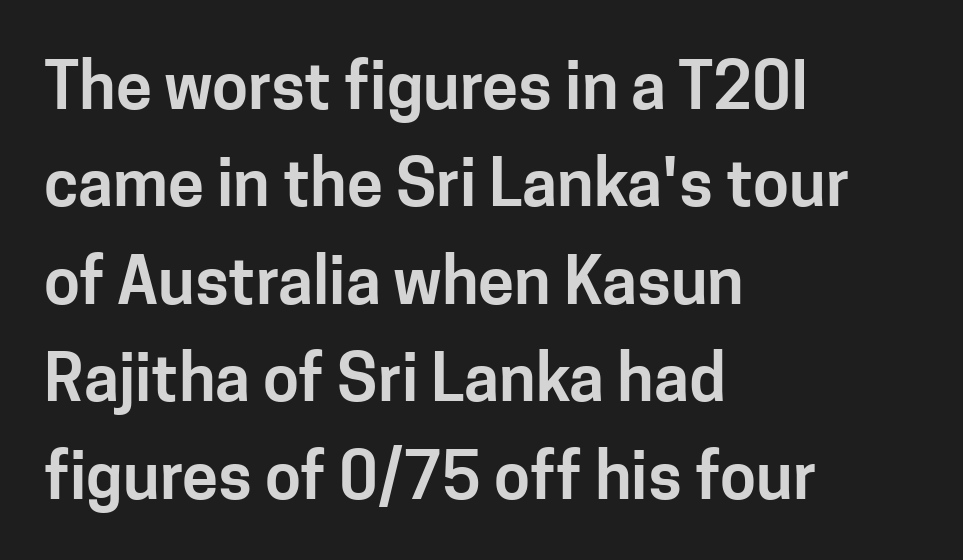
Q: Is the text italic (slanted)? A: No, it is upright.
Q: Is the typeface a serif or a sans-serif typeface? A: Sans-serif.
Q: Is the text underlined? A: No.
Q: How is the paragraph aligned? A: Left-aligned.
Q: Is the spacing between letters normal or unusually wide? A: Normal.
Q: Is the spacing between lines tight, normal or loose? A: Normal.
Q: Width (condensed, normal, or wide)? A: Normal.
Q: Stroke contrast? A: Low.
Q: x-height? A: Medium.
Q: Monospaced? A: No.
